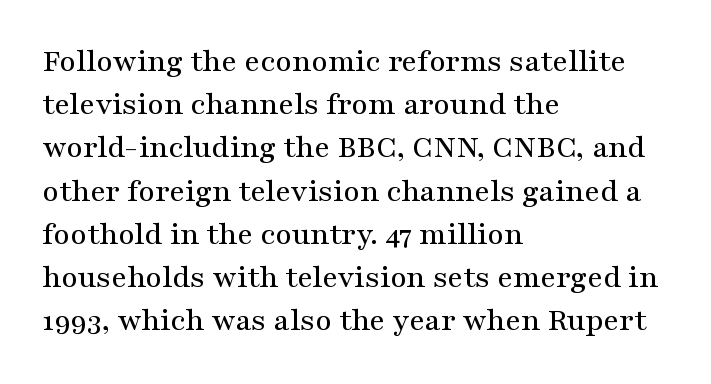
The face used here is seriffed, in the tradition of book romans. Students, note that the glyphs here touch the page at normal intervals. The baseline area is clear. Varying glyph widths throughout — classic text-font behaviour. How would I describe the line gaps? Plain and ordinary. Every stem runs plumb, perpendicular to the baseline.
